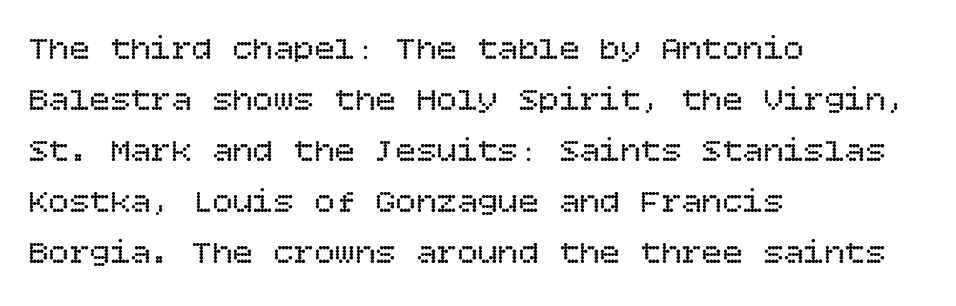
Q: Is the text bold? A: No.
Q: Is the text italic (slanted)? A: No, it is upright.
Q: Is the text underlined? A: No.
Q: How is the paragraph aligned? A: Left-aligned.
Q: Is the spacing between letters normal or unusually wide? A: Normal.
Q: Is the spacing between lines tight, normal or loose? A: Normal.
Q: Width (condensed, normal, or wide)? A: Normal.
Q: Stroke contrast? A: Low.
Q: x-height? A: Large.
